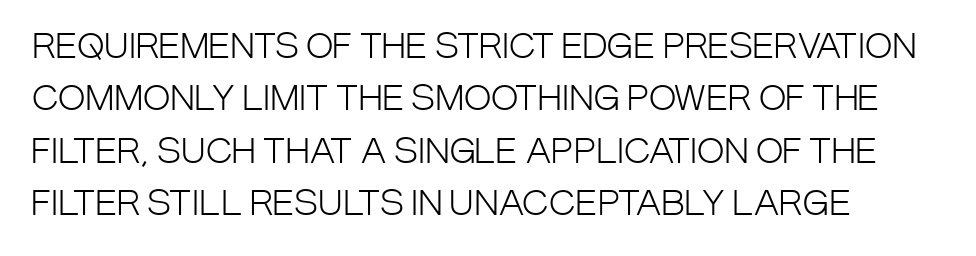
Q: Is the text bold? A: No.
Q: Is the text italic (slanted)? A: No, it is upright.
Q: Is the typeface a serif or a sans-serif typeface? A: Sans-serif.
Q: Is the text underlined? A: No.
Q: How is the paragraph aligned? A: Left-aligned.
Q: Is the spacing between letters normal or unusually wide? A: Normal.
Q: Is the spacing between lines tight, normal or loose? A: Normal.
Q: Width (condensed, normal, or wide)? A: Condensed.
Q: Stroke contrast? A: Low.
Q: x-height? A: Large.
Q: Monospaced? A: No.
